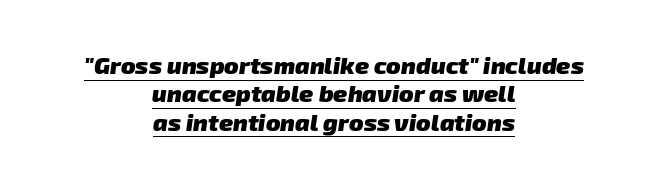
{"bold": "yes", "underline": "yes", "align": "center", "line_spacing_ratio": 1.18, "letter_spacing": "normal", "letter_spacing_em": 0.0, "glyph_px": 24}
